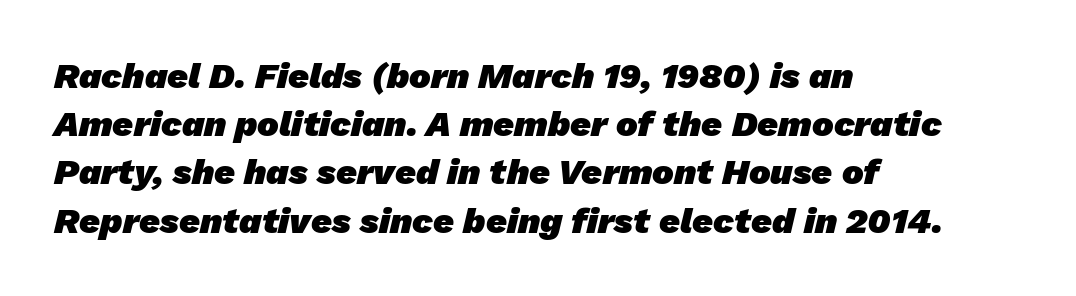
Q: Is the text bold? A: Yes.
Q: Is the typeface a serif or a sans-serif typeface? A: Sans-serif.
Q: Is the text underlined? A: No.
Q: How is the paragraph aligned? A: Left-aligned.
Q: Is the spacing between letters normal or unusually wide? A: Normal.
Q: Is the spacing between lines tight, normal or loose? A: Normal.
Q: Width (condensed, normal, or wide)? A: Normal.
Q: Stroke contrast? A: Low.
Q: x-height? A: Medium.
Q: Monospaced? A: No.
